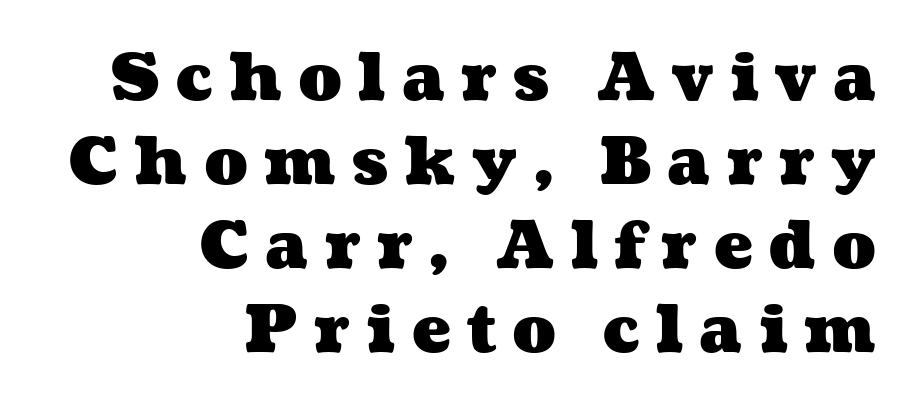
A dark, heavy texture on the line: the type is bold. The compositor pushed each line to the right boundary. A bare baseline throughout the passage. This block has exactly the height ordinary leading produces. Compared with typical body copy, the letter spacing here is much looser.
